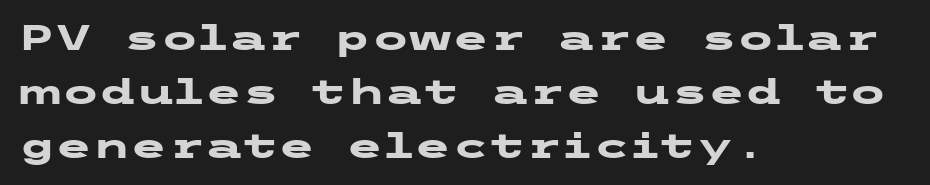
{"serif": "no", "italic": "no", "bold": "yes", "weight": "heavy", "width": "wide", "stroke_contrast": "low", "x_height": "medium", "underline": "no", "align": "left", "line_spacing": "normal", "line_spacing_ratio": 1.59, "letter_spacing": "normal", "letter_spacing_em": 0.0, "glyph_px": 34}
